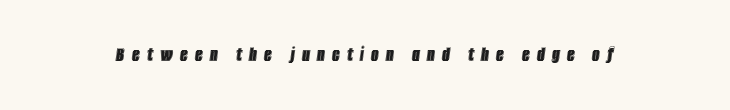
Is the letter spacing exaggerated? Yes — the characters are pushed far apart. Tall strokes in this sample are angled rather than plumb. Words float on clear page, feet unadorned.
